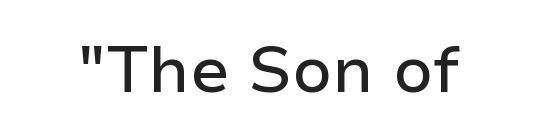
The passage shown is typed in a proportional face where columns would drift. Do the letters lean? They stand straight. Each row of text sits above clean, open space. Each word holds together tightly as a unit, with standard inter-letter gaps. This rendering employs a face without finishing strokes, i.e., a sans-serif.
